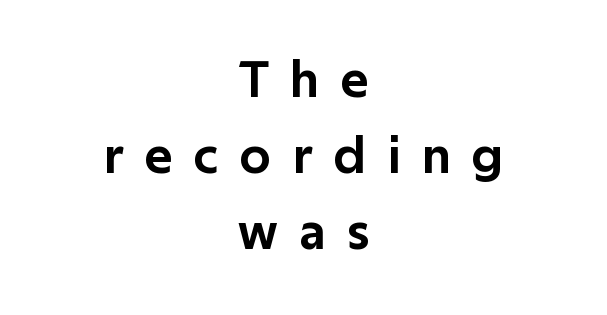
The image shows 52 px sans-serif type, upright; set centered, normal line spacing (1.46x), unusually wide letter spacing (+0.42 em), not underlined; low stroke contrast and a medium x-height.
